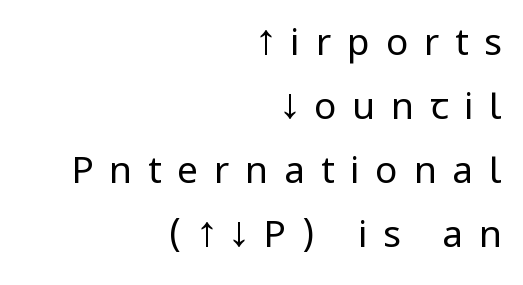
Glance below the letters and you will spot only blank space. Here the designer chose a conventional face with non-uniform glyph widths. The rendering shows plain stroke endings on the letterforms — a sans-serif design. The tracking reads as deliberately expanded to a designer's eye. Caption: multi-line text, flush right, ragged left. The font sits on the lighter half of the weight spectrum, regular included.
